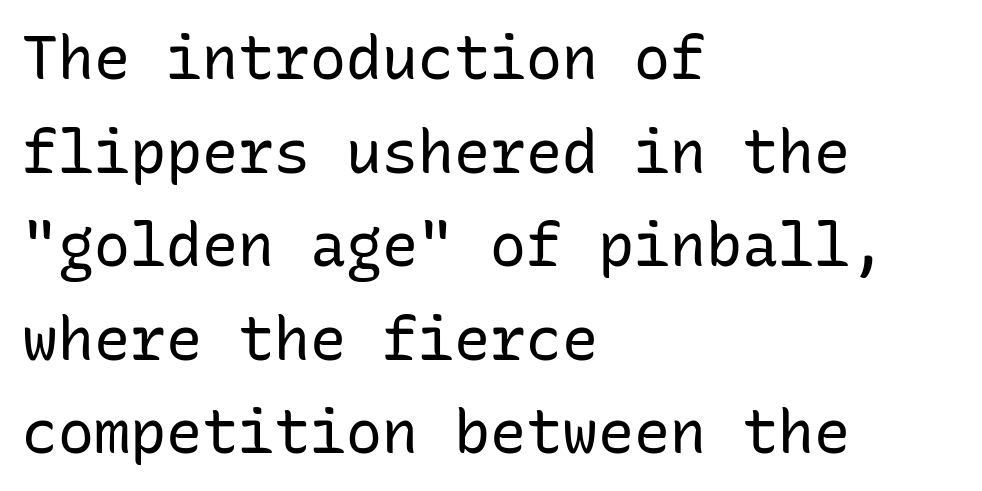
No heavy texture on the line: the type isn't bold. Is this a fixed-width face? Yes — each glyph sits in an identical cell. Summary of vertical rhythm: regular, with standard interline spacing. The gaps between neighbouring characters are ordinary and unremarkable.
